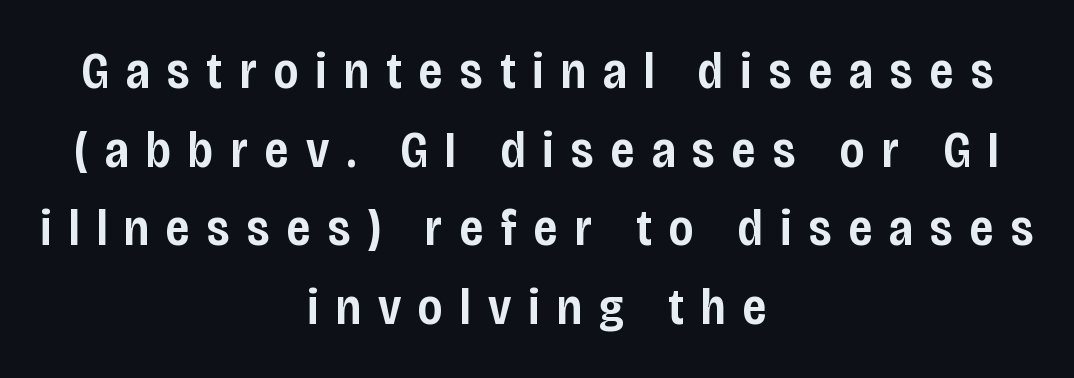
Unmarked baselines from the first word to the last. The lines are quadded center. The passage shown is typed in a proportional face where columns would drift. The glyphs have the mass of a demibold cut, below bold. Notice how descenders clear the ascenders below comfortably — that's standard leading.
